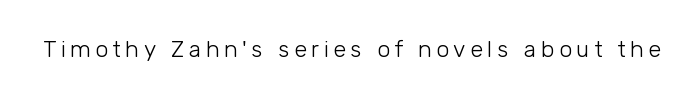
The image shows 23 px text type, upright; set unusually wide letter spacing (+0.2 em), not underlined.
